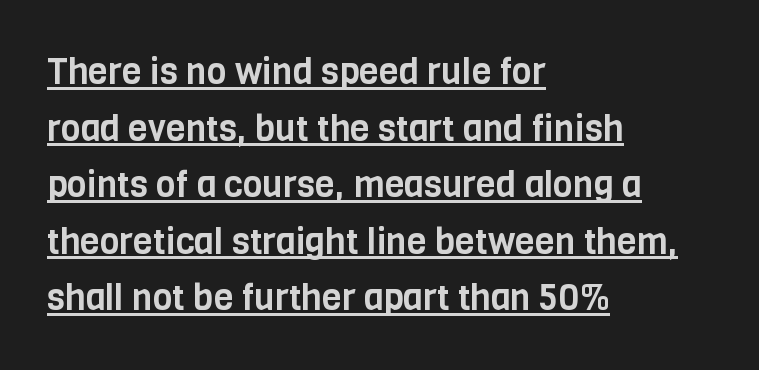
Inter-character spacing is left at the font's built-in metrics. Glance below the letters and you will spot a drawn line. Here the designer chose a conventional face with non-uniform glyph widths. A student would call this left alignment; a typographer would say flush left, rag right.
